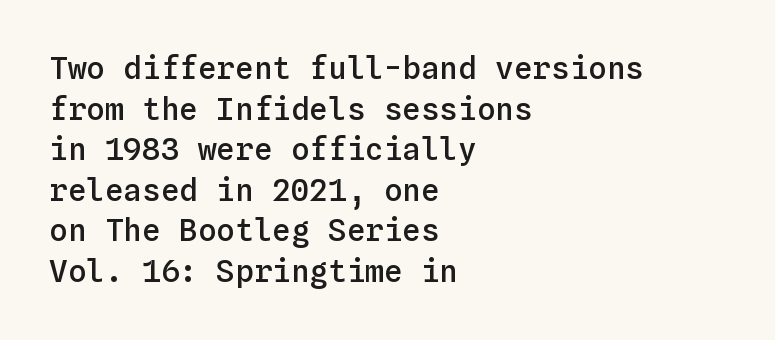
Looks like terminal output: every glyph gets an equal slot. Posture: straight, roman, zero tilt. The setting favours the left margin, as ordinary paragraphs usually do. How are the letters spaced? Ordinarily, with no added tracking. Caption: semibold face, moderately heavy strokes. The line-height multiplier appears to be the usual default.
